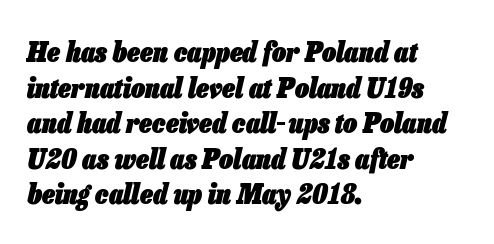
Q: Is the text bold? A: Yes.
Q: Is the text italic (slanted)? A: Yes, it leans right by about 13 degrees.
Q: Is the text underlined? A: No.
Q: How is the paragraph aligned? A: Left-aligned.
Q: Is the spacing between letters normal or unusually wide? A: Normal.
Q: Is the spacing between lines tight, normal or loose? A: Normal.
Q: Width (condensed, normal, or wide)? A: Condensed.
Q: Stroke contrast? A: Low.
Q: x-height? A: Medium.
Q: Monospaced? A: No.
